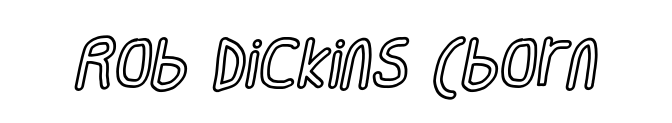
The image shows 54 px condensed type; set normal letter spacing, not underlined; a large x-height.
